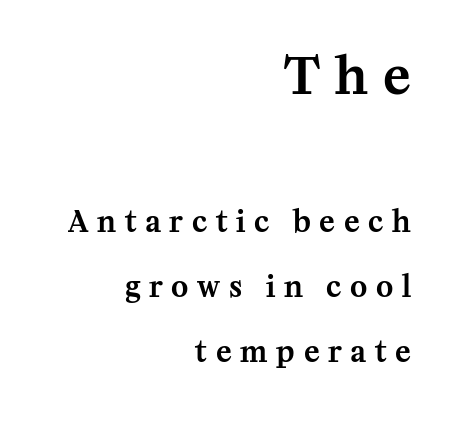
Q: Is the text italic (slanted)? A: No, it is upright.
Q: Is the typeface a serif or a sans-serif typeface? A: Serif.
Q: Is the text underlined? A: No.
Q: How is the paragraph aligned? A: Right-aligned.
Q: Is the spacing between letters normal or unusually wide? A: Unusually wide.
Q: Is the spacing between lines tight, normal or loose? A: Loose.
Q: Which block of text is set in a larger size, the first (top) or the second (bottom)? A: The first (top) one.
Q: Width (condensed, normal, or wide)? A: Normal.
Q: Stroke contrast? A: Medium.
Q: x-height? A: Medium.
Q: Monospaced? A: No.
